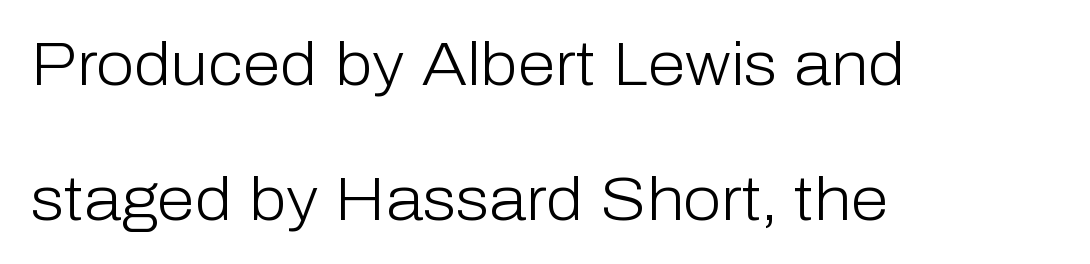
The lines are quadded left. It's the straight-up-and-down kind of type. The strokes carry an ordinary text weight at most. No extra tracking has been applied to these lines. Words float on clear page, feet unadorned. Note the varied advance widths — an 'i' is clearly narrower than an 'm'.
